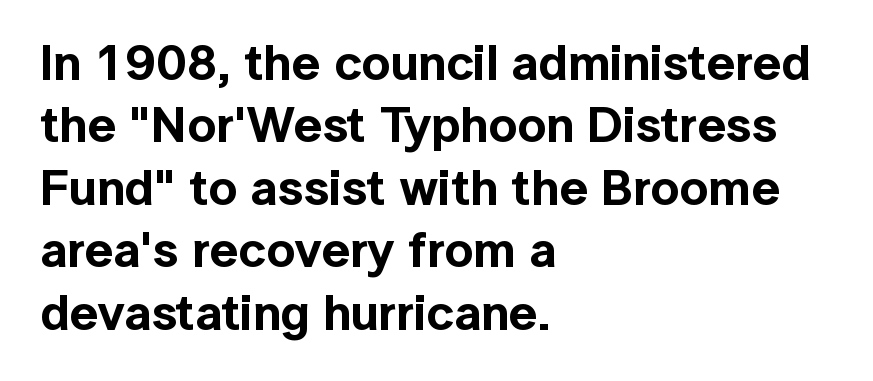
{"serif": "no", "italic": "no", "width": "normal", "x_height": "medium", "monospaced": "no", "underline": "no", "align": "left", "line_spacing": "normal", "line_spacing_ratio": 1.25, "letter_spacing": "normal", "letter_spacing_em": 0.0, "glyph_px": 50}
